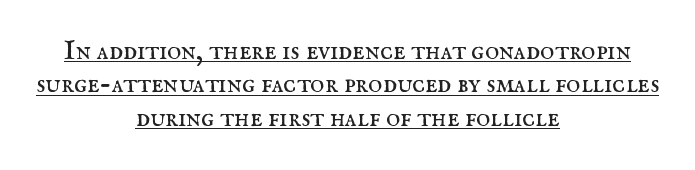
No extra ink here — the face is not bold. The typesetter chose a symmetrical, centered arrangement here. The face used here appears with an underline applied. Does extra space separate the letters? No, they use regular spacing. The letters stand straight up with perfectly vertical stems.
